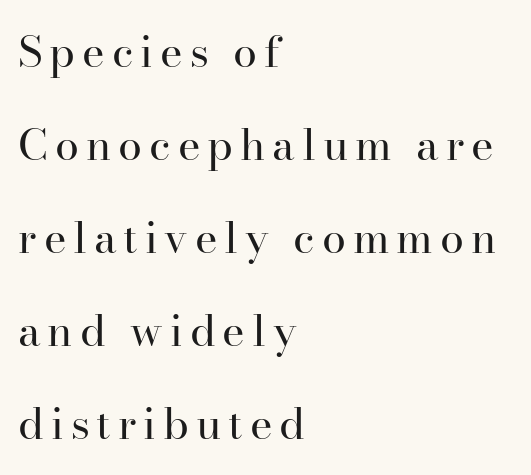
{"serif": "yes", "italic": "no", "bold": "no", "weight": "regular", "width": "normal", "stroke_contrast": "high", "x_height": "small", "monospaced": "no", "underline": "no", "align": "left", "line_spacing": "loose", "line_spacing_ratio": 2.16, "glyph_px": 43}
